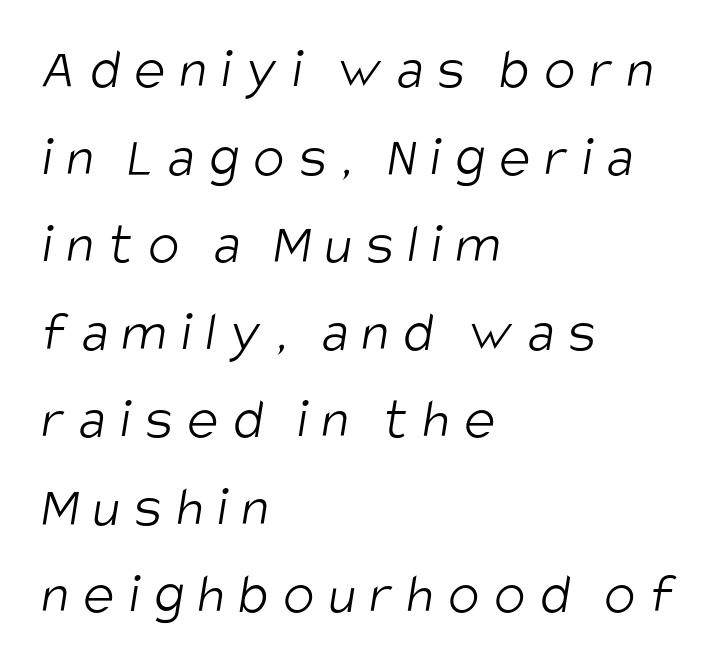
Q: Is the text bold? A: No.
Q: Is the typeface a serif or a sans-serif typeface? A: Sans-serif.
Q: Is the text underlined? A: No.
Q: How is the paragraph aligned? A: Left-aligned.
Q: Is the spacing between letters normal or unusually wide? A: Unusually wide.
Q: Is the spacing between lines tight, normal or loose? A: Normal.
Q: Width (condensed, normal, or wide)? A: Condensed.
Q: Stroke contrast? A: Low.
Q: x-height? A: Large.
Q: Monospaced? A: No.
